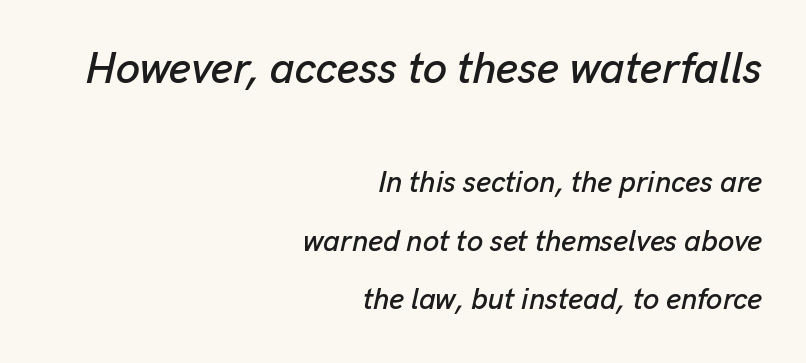
Q: Is the text italic (slanted)? A: Yes, it leans right by about 13 degrees.
Q: Is the text underlined? A: No.
Q: How is the paragraph aligned? A: Right-aligned.
Q: Is the spacing between letters normal or unusually wide? A: Normal.
Q: Is the spacing between lines tight, normal or loose? A: Loose.
Q: Which block of text is set in a larger size, the first (top) or the second (bottom)? A: The first (top) one.
Q: Width (condensed, normal, or wide)? A: Normal.
Q: Stroke contrast? A: Low.
Q: x-height? A: Medium.
Q: Monospaced? A: No.
